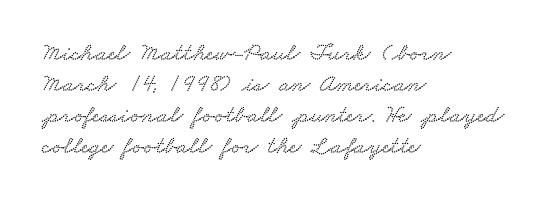
The space beneath each line is pristine and unruled. Compared with typical body copy, the letter spacing here is the same. One-word summary of the alignment: left.
